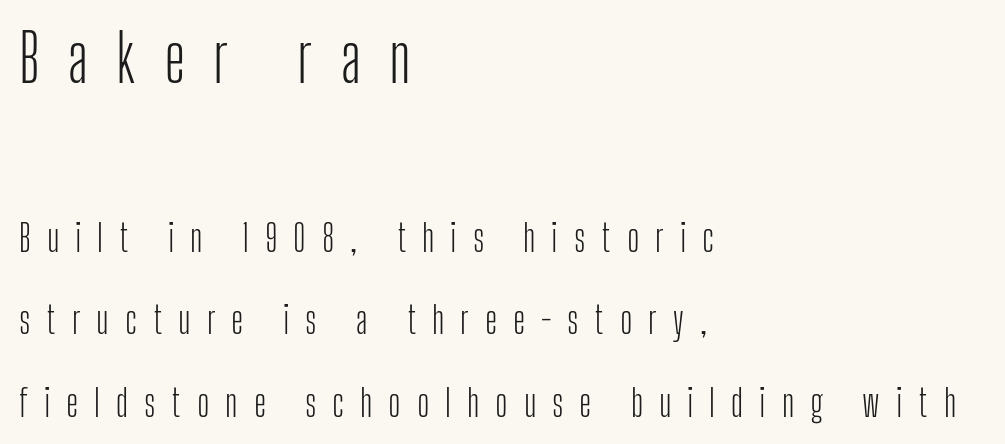
The image shows 65 px light, condensed sans-serif type, upright; set left-aligned, loose line spacing (2.22x), unusually wide letter spacing (+0.43 em), not underlined; the first (top) block is 1.76x larger; low stroke contrast and a medium x-height.
